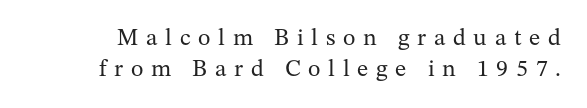
The image shows 24 px text type, upright; set normal line spacing (1.28x), unusually wide letter spacing (+0.32 em), not underlined.
